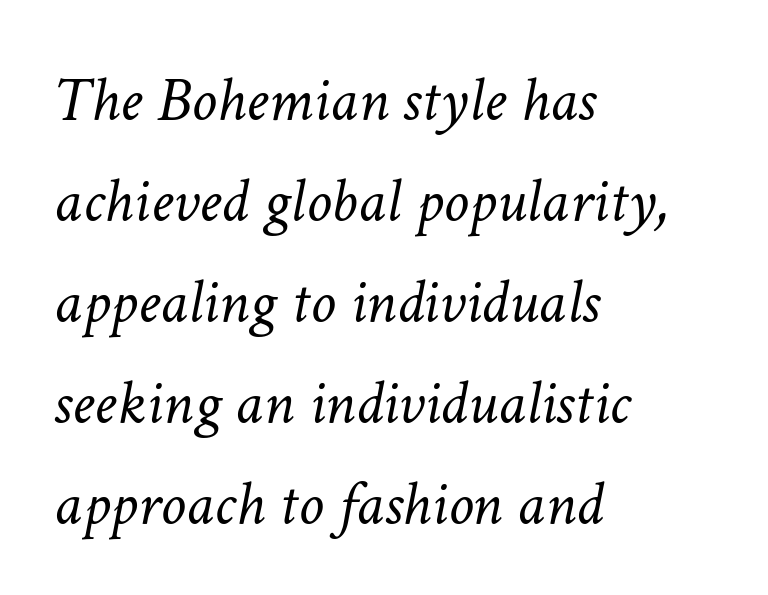
Q: Is the text bold? A: No.
Q: Is the text italic (slanted)? A: Yes, it leans right by about 11 degrees.
Q: Is the text underlined? A: No.
Q: How is the paragraph aligned? A: Left-aligned.
Q: Is the spacing between letters normal or unusually wide? A: Normal.
Q: Is the spacing between lines tight, normal or loose? A: Normal.
Q: Width (condensed, normal, or wide)? A: Normal.
Q: Stroke contrast? A: Low.
Q: x-height? A: Medium.
Q: Monospaced? A: No.
